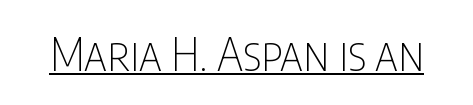
Q: Is the text bold? A: No.
Q: Is the text italic (slanted)? A: No, it is upright.
Q: Is the typeface a serif or a sans-serif typeface? A: Sans-serif.
Q: Is the text underlined? A: Yes.
Q: Is the spacing between letters normal or unusually wide? A: Normal.
Q: Width (condensed, normal, or wide)? A: Condensed.
Q: Stroke contrast? A: Low.
Q: x-height? A: Large.
Q: Monospaced? A: No.
